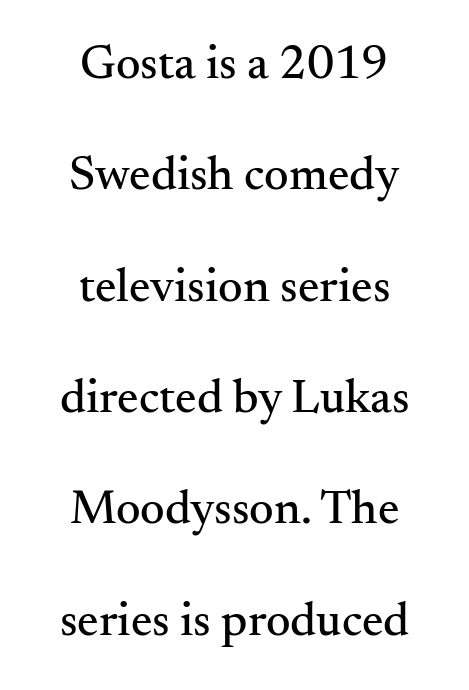
Q: Is the text italic (slanted)? A: No, it is upright.
Q: Is the typeface a serif or a sans-serif typeface? A: Serif.
Q: Is the text underlined? A: No.
Q: How is the paragraph aligned? A: Centered.
Q: Is the spacing between letters normal or unusually wide? A: Normal.
Q: Is the spacing between lines tight, normal or loose? A: Loose.
Q: Width (condensed, normal, or wide)? A: Normal.
Q: Stroke contrast? A: Medium.
Q: x-height? A: Small.
Q: Monospaced? A: No.
